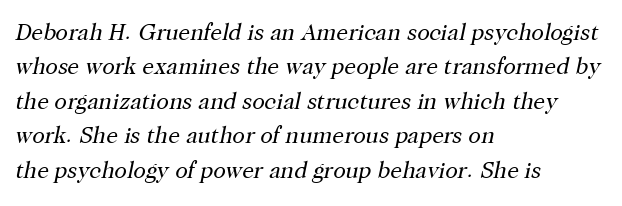
Q: Is the text bold? A: No.
Q: Is the text italic (slanted)? A: Yes, it leans right by about 12 degrees.
Q: Is the text underlined? A: No.
Q: How is the paragraph aligned? A: Left-aligned.
Q: Is the spacing between letters normal or unusually wide? A: Normal.
Q: Is the spacing between lines tight, normal or loose? A: Normal.
